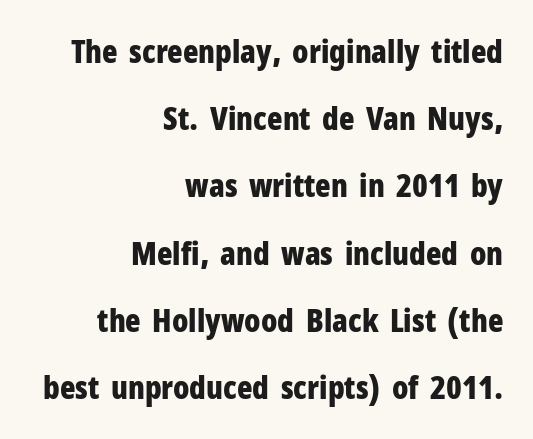
The type is set solid horizontally, with unmodified tracking. Baseline-to-baseline distance is far greater than the letter height. Type without underlining. If you drew a line through each stem, it would be perfectly vertical. Each letter keeps its own natural width here, so spacing adapts to shape. As a designer I'd log this as weight 700, bold.
